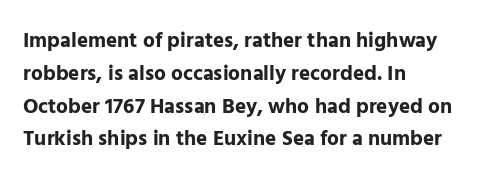
{"italic": "no", "bold": "yes", "underline": "no", "align": "left", "line_spacing": "normal", "line_spacing_ratio": 1.56, "letter_spacing": "normal", "letter_spacing_em": 0.0, "glyph_px": 21}
